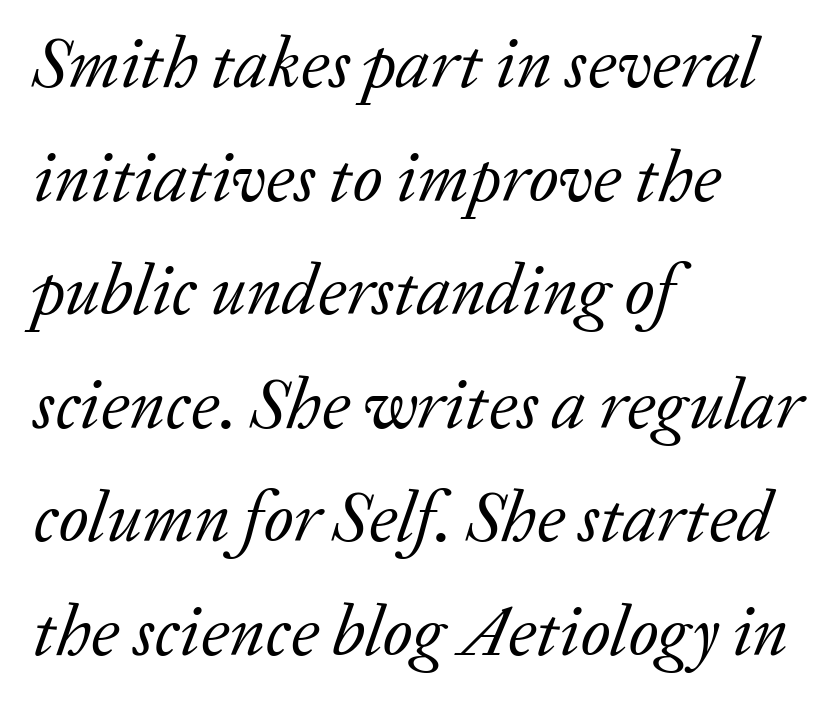
Q: Is the text bold? A: No.
Q: Is the text italic (slanted)? A: Yes, it leans right by about 20 degrees.
Q: Is the typeface a serif or a sans-serif typeface? A: Serif.
Q: Is the text underlined? A: No.
Q: How is the paragraph aligned? A: Left-aligned.
Q: Is the spacing between letters normal or unusually wide? A: Normal.
Q: Is the spacing between lines tight, normal or loose? A: Normal.
Q: Width (condensed, normal, or wide)? A: Normal.
Q: Stroke contrast? A: Low.
Q: x-height? A: Medium.
Q: Monospaced? A: No.
